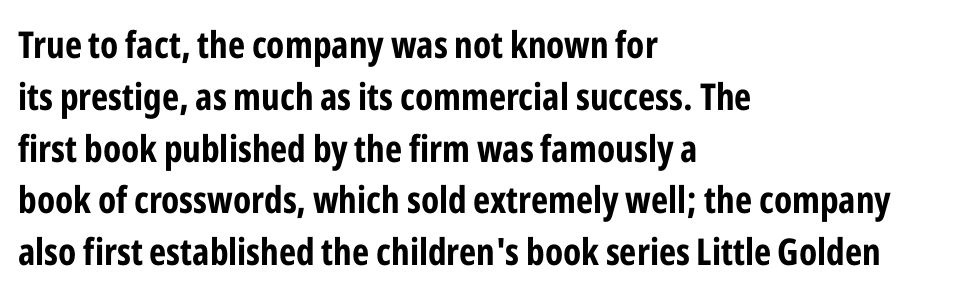
The font's upright variant was chosen for this text. How would I describe the line gaps? Plain and ordinary. A typesetter would call this proportional, since set widths differ per character. Observe the absence of serifs on each vertical stroke in this sample. Set as a true bold cut, around the 700 mark. Compared with typical body copy, the letter spacing here is the same.
